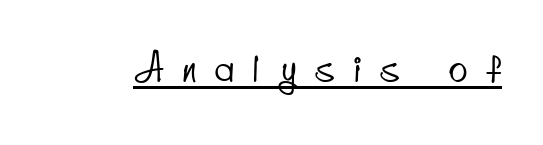
Q: Is the typeface a serif or a sans-serif typeface? A: Sans-serif.
Q: Is the text underlined? A: Yes.
Q: Is the spacing between letters normal or unusually wide? A: Unusually wide.
Q: Width (condensed, normal, or wide)? A: Condensed.
Q: Stroke contrast? A: Low.
Q: x-height? A: Small.
Q: Monospaced? A: No.
